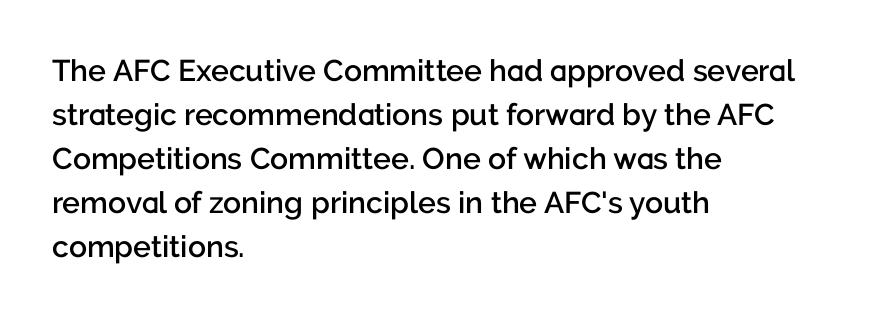
Q: Is the text bold? A: Semi-bold.
Q: Is the text italic (slanted)? A: No, it is upright.
Q: Is the typeface a serif or a sans-serif typeface? A: Sans-serif.
Q: Is the text underlined? A: No.
Q: How is the paragraph aligned? A: Left-aligned.
Q: Is the spacing between letters normal or unusually wide? A: Normal.
Q: Is the spacing between lines tight, normal or loose? A: Normal.
Q: Width (condensed, normal, or wide)? A: Normal.
Q: Stroke contrast? A: Low.
Q: x-height? A: Medium.
Q: Monospaced? A: No.
